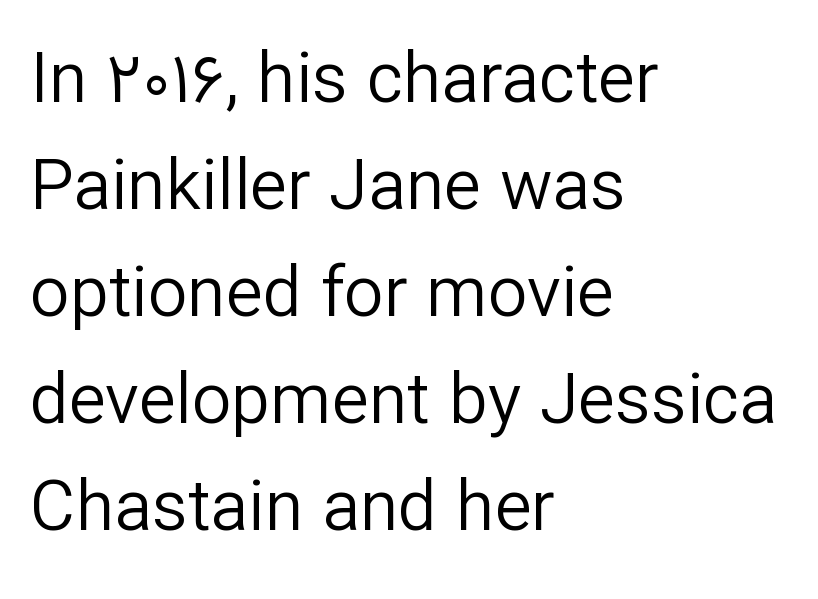
Regarding serifs, this sample does without them. Check under the words: just untouched page. Varying glyph widths throughout — classic text-font behaviour. A roman cut, with each character standing at attention. Nothing unusual about the tracking: characters are spaced as the font intends.
